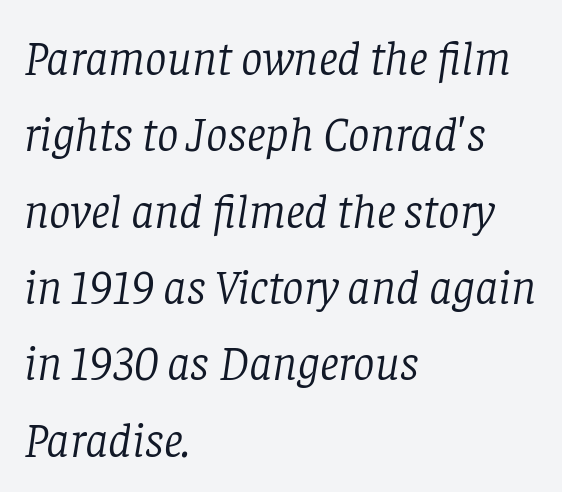
{"serif": "yes", "italic": "yes", "lean": "right", "slant_degrees": 8, "bold": "no", "weight": "light", "width": "normal", "stroke_contrast": "low", "x_height": "large", "monospaced": "no", "underline": "no", "align": "left", "line_spacing": "normal", "line_spacing_ratio": 1.59, "letter_spacing": "normal", "letter_spacing_em": 0.0, "glyph_px": 48}
